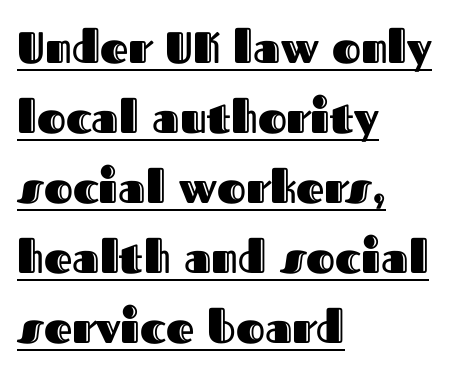
The rows are spaced the way most documents space them. Left-aligned paragraph, ragged on the right. The typography opts for an upright posture over an oblique one. A typesetter would call this zero additional tracking. The glyphs are accompanied by a horizontal stroke just below them. You could not count columns in this text — the font is proportionally spaced.
